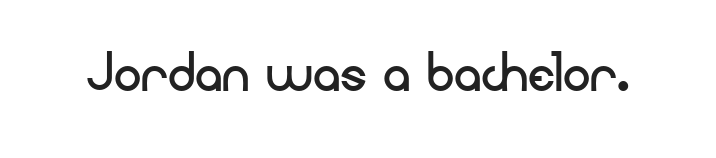
Q: Is the text bold? A: No.
Q: Is the text italic (slanted)? A: No, it is upright.
Q: Is the typeface a serif or a sans-serif typeface? A: Sans-serif.
Q: Is the text underlined? A: No.
Q: Is the spacing between letters normal or unusually wide? A: Normal.
Q: Width (condensed, normal, or wide)? A: Normal.
Q: Stroke contrast? A: Low.
Q: x-height? A: Small.
Q: Monospaced? A: No.
